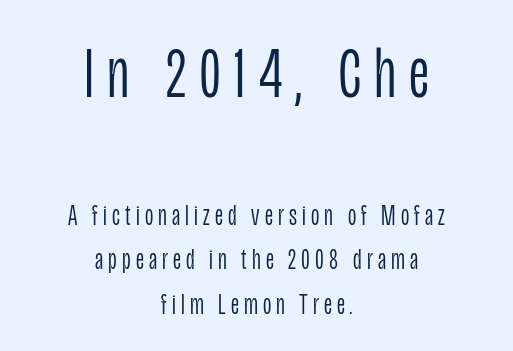
The image shows 73 px light, condensed sans-serif type, upright; set centered, normal line spacing (1.52x), not underlined; the first (top) block is 2.52x larger; low stroke contrast and a large x-height.
